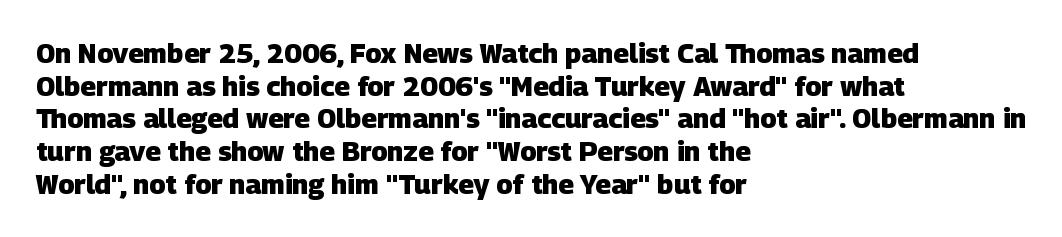
The image shows 27 px bold type; set left-aligned, line spacing 1.21x, normal letter spacing, not underlined.
